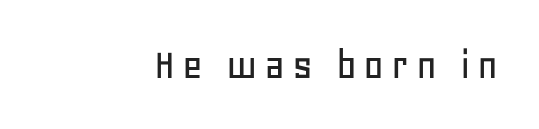
{"serif": "no", "italic": "no", "width": "normal", "stroke_contrast": "low", "x_height": "large", "monospaced": "no", "underline": "no", "glyph_px": 45}
